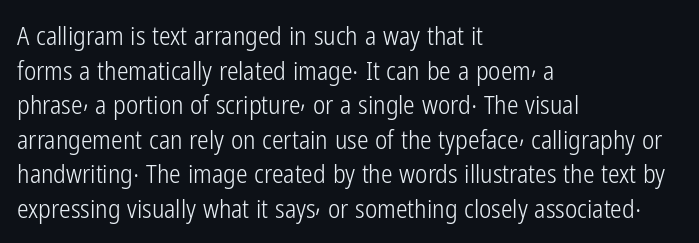
The image shows 26 px text type, upright; set left-aligned, normal line spacing (1.33x), normal letter spacing, not underlined.
